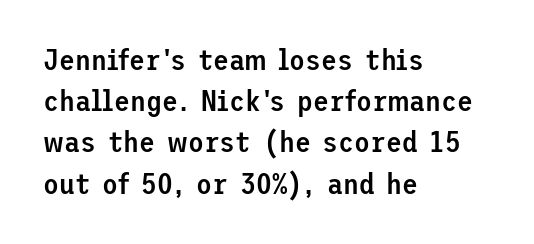
Q: Is the text bold? A: Semi-bold.
Q: Is the text italic (slanted)? A: No, it is upright.
Q: Is the typeface a serif or a sans-serif typeface? A: Sans-serif.
Q: Is the text underlined? A: No.
Q: How is the paragraph aligned? A: Left-aligned.
Q: Is the spacing between letters normal or unusually wide? A: Normal.
Q: Is the spacing between lines tight, normal or loose? A: Normal.
Q: Width (condensed, normal, or wide)? A: Normal.
Q: Stroke contrast? A: Low.
Q: x-height? A: Medium.
